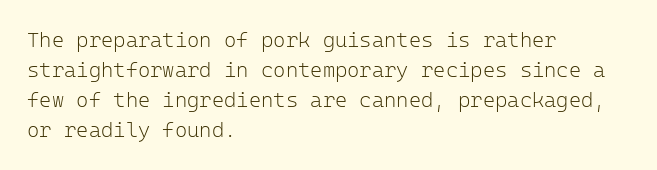
Q: Is the text bold? A: No.
Q: Is the text italic (slanted)? A: No, it is upright.
Q: Is the text underlined? A: No.
Q: How is the paragraph aligned? A: Left-aligned.
Q: Is the spacing between letters normal or unusually wide? A: Normal.
Q: Is the spacing between lines tight, normal or loose? A: Normal.
